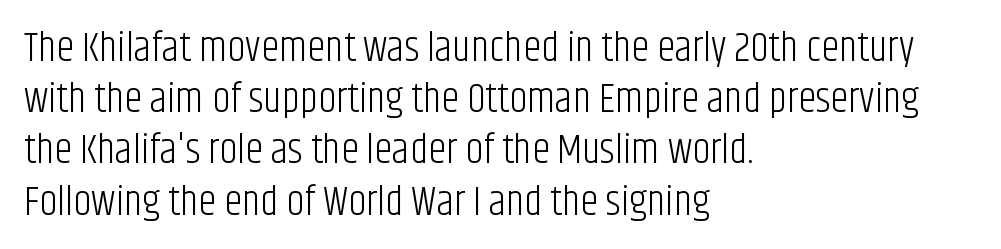
{"serif": "no", "italic": "no", "bold": "no", "weight": "light", "width": "condensed", "stroke_contrast": "low", "x_height": "large", "monospaced": "no", "underline": "no", "align": "left", "line_spacing": "normal", "line_spacing_ratio": 1.25, "letter_spacing": "normal", "letter_spacing_em": 0.0, "glyph_px": 41}
